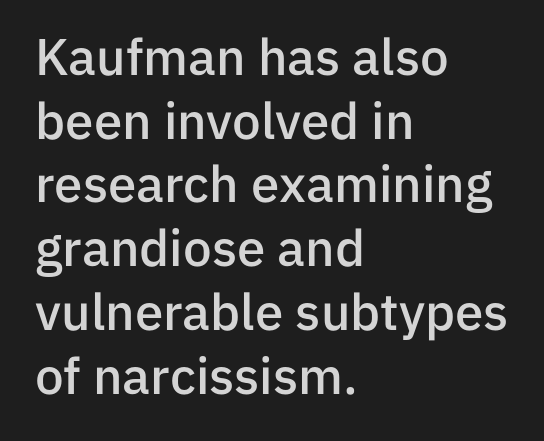
Each line starts at the same left margin while the right side varies. How heavy is the stroke? Medium-heavy — a semibold, shy of bold. The line-height multiplier appears to be the usual default. Is there any slant? The stems are plumb. Type without underlining.
